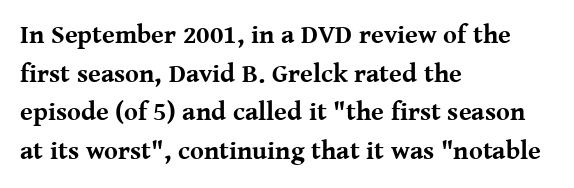
Leading: standard. Glyph-to-glyph distance matches everyday printed text. The face used here has the dense, thick strokes of a bold. These lines stack with their left ends in a neat column.
